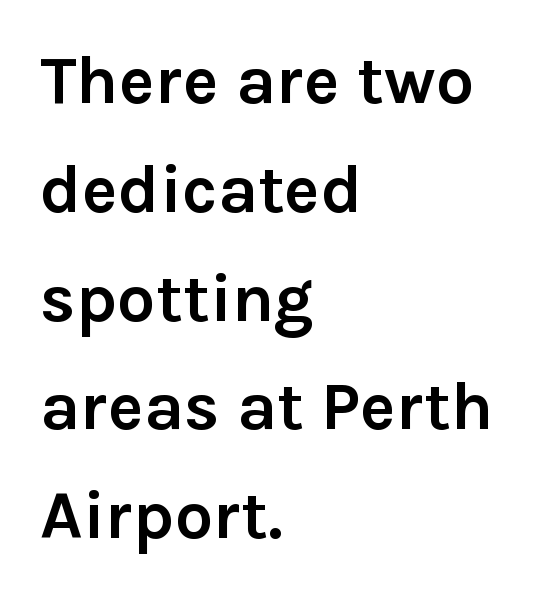
The image shows 68 px semibold sans-serif type, upright; set left-aligned, normal line spacing (1.6x), normal letter spacing, not underlined; low stroke contrast and a medium x-height.
